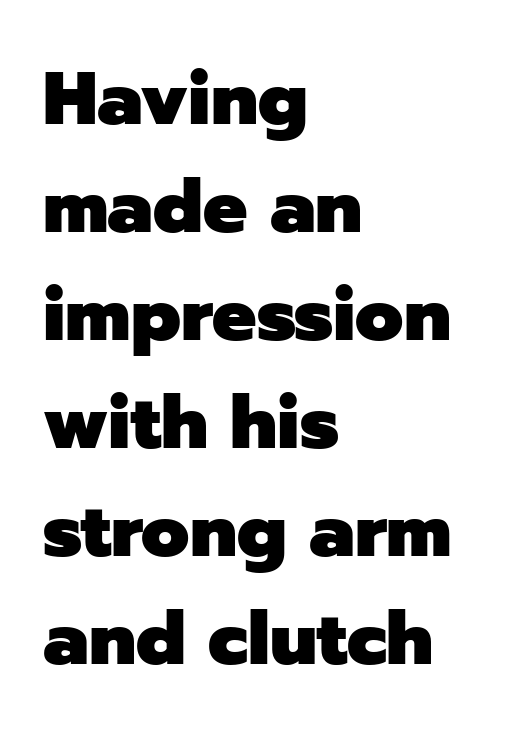
{"serif": "no", "italic": "no", "bold": "yes", "weight": "heavy", "width": "normal", "stroke_contrast": "low", "x_height": "medium", "monospaced": "no", "underline": "no", "align": "left", "line_spacing": "normal", "line_spacing_ratio": 1.46, "letter_spacing": "normal", "letter_spacing_em": 0.0, "glyph_px": 74}
